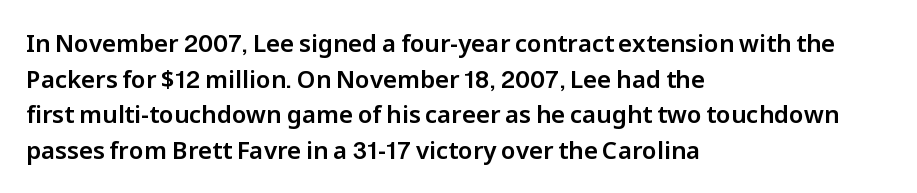
The image shows 24 px text type, upright; set left-aligned, normal line spacing (1.48x), normal letter spacing, not underlined.
